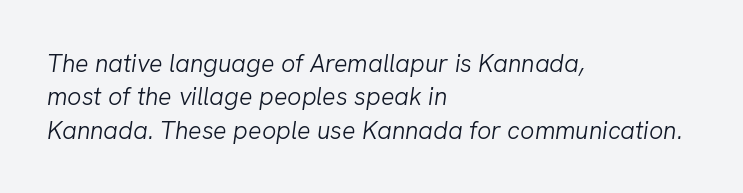
Q: Is the text bold? A: No.
Q: Is the text italic (slanted)? A: Yes, it leans right by about 8 degrees.
Q: Is the text underlined? A: No.
Q: How is the paragraph aligned? A: Left-aligned.
Q: Is the spacing between letters normal or unusually wide? A: Normal.
Q: Is the spacing between lines tight, normal or loose? A: Normal.
